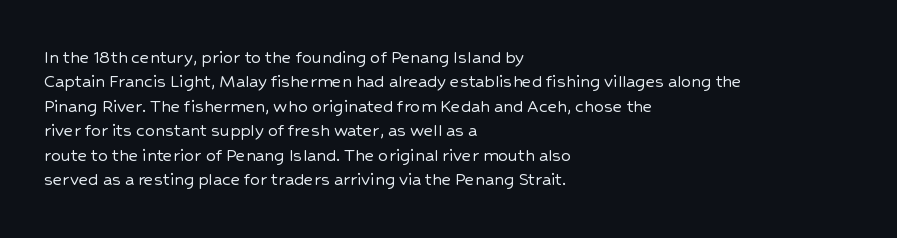
Look at the tracking — it's just the regular setting, nothing added. Horizontal alignment here is leftward, the default for most running prose. Clear beneath every line of the passage. Unlike italic type, these characters show no tilt at all.
